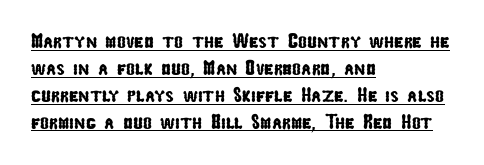
Q: Is the text underlined? A: Yes.
Q: How is the paragraph aligned? A: Left-aligned.
Q: Is the spacing between letters normal or unusually wide? A: Normal.
Q: Is the spacing between lines tight, normal or loose? A: Normal.
